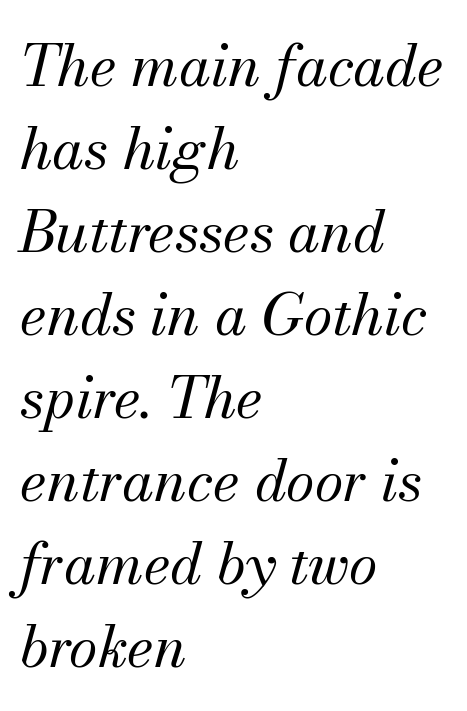
This sample has the flowing, uneven cadence of proportional lettering. The letterforms sit shoulder to shoulder at normal distance. Vertically, the passage feels balanced, rows spaced as you'd expect. Descenders hang freely into open space. Does the copy run flush right? No — it runs flush left. Slant detected: the letters are inclined.
